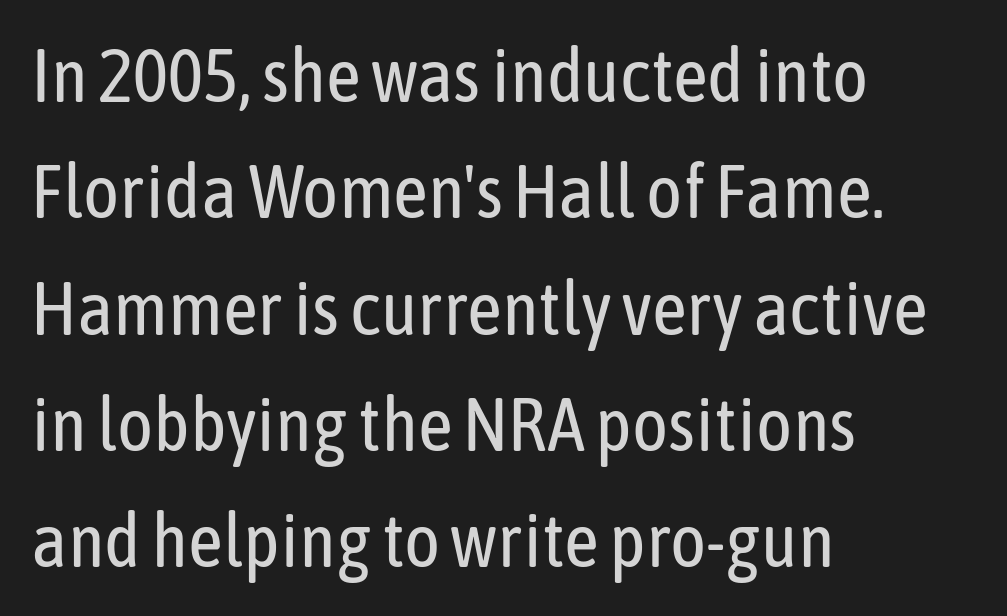
{"serif": "no", "italic": "no", "bold": "no", "weight": "regular", "width": "condensed", "stroke_contrast": "low", "x_height": "medium", "monospaced": "no", "underline": "no", "align": "left", "line_spacing": "normal", "line_spacing_ratio": 1.53, "letter_spacing": "normal", "letter_spacing_em": 0.0, "glyph_px": 76}
